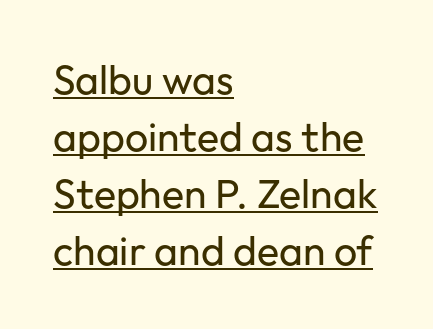
The image shows 41 px regular-weight sans-serif type, upright; set left-aligned, normal line spacing (1.39x), normal letter spacing, underlined; low stroke contrast and a medium x-height.
